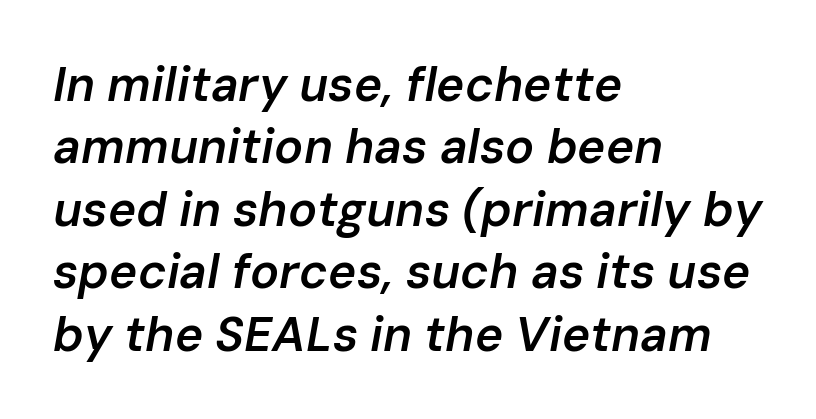
The image shows 48 px semibold type, italic (leaning right); set left-aligned, normal line spacing (1.3x), normal letter spacing, not underlined; low stroke contrast and a medium x-height.
